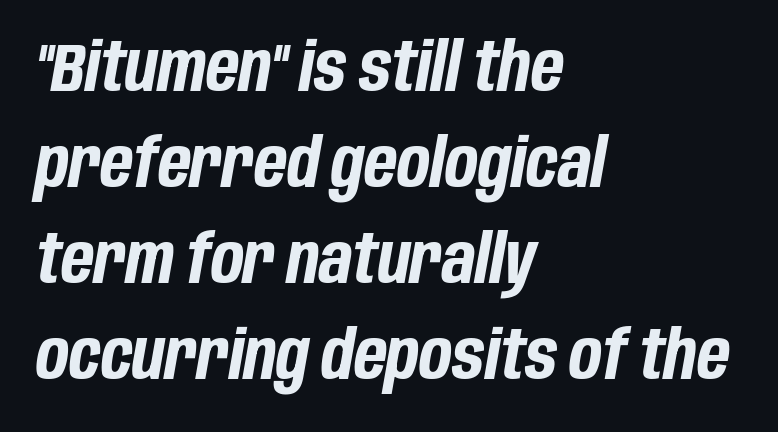
Q: Is the text bold? A: Yes.
Q: Is the text italic (slanted)? A: Yes, it leans right by about 10 degrees.
Q: Is the text underlined? A: No.
Q: How is the paragraph aligned? A: Left-aligned.
Q: Is the spacing between letters normal or unusually wide? A: Normal.
Q: Is the spacing between lines tight, normal or loose? A: Normal.
Q: Width (condensed, normal, or wide)? A: Condensed.
Q: Stroke contrast? A: Low.
Q: x-height? A: Large.
Q: Monospaced? A: No.
